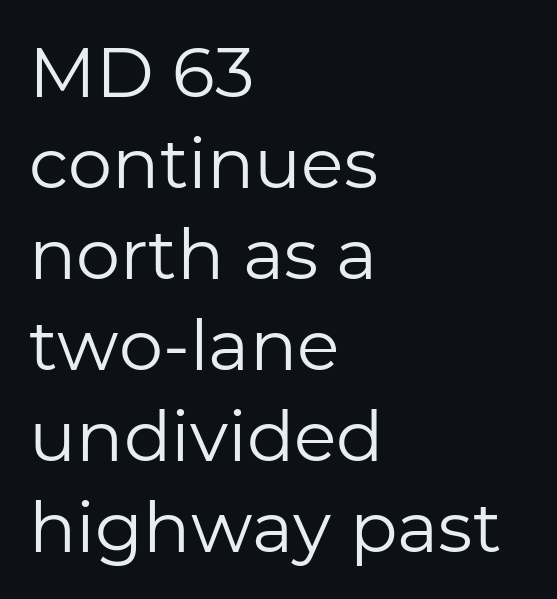
{"serif": "no", "italic": "no", "bold": "no", "weight": "regular", "width": "normal", "stroke_contrast": "low", "x_height": "medium", "monospaced": "no", "underline": "no", "align": "left", "line_spacing": "normal", "line_spacing_ratio": 1.3, "letter_spacing": "normal", "letter_spacing_em": 0.0, "glyph_px": 70}
